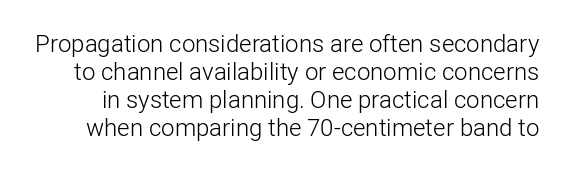
Q: Is the text bold? A: No.
Q: Is the text italic (slanted)? A: No, it is upright.
Q: Is the text underlined? A: No.
Q: Is the spacing between letters normal or unusually wide? A: Normal.
